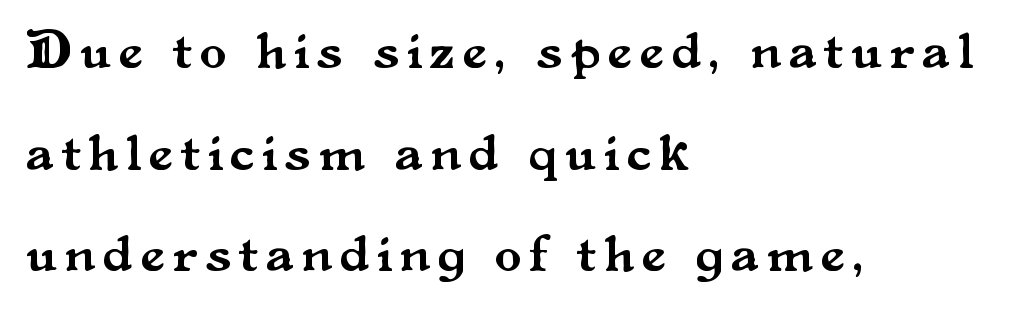
The image shows 54 px serif type, upright; set left-aligned, line spacing 1.88x, not underlined; medium stroke contrast and a small x-height.
